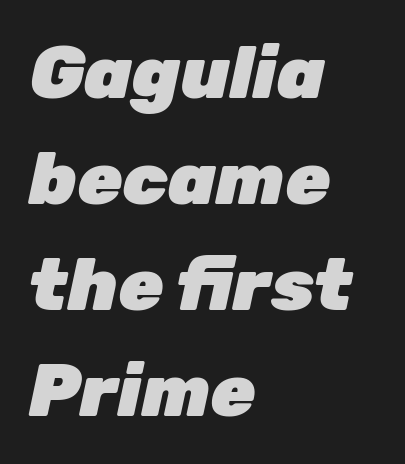
Q: Is the text bold? A: Yes.
Q: Is the text italic (slanted)? A: Yes, it leans right by about 12 degrees.
Q: Is the text underlined? A: No.
Q: How is the paragraph aligned? A: Left-aligned.
Q: Is the spacing between letters normal or unusually wide? A: Normal.
Q: Is the spacing between lines tight, normal or loose? A: Normal.
Q: Width (condensed, normal, or wide)? A: Normal.
Q: Stroke contrast? A: Low.
Q: x-height? A: Medium.
Q: Monospaced? A: No.
